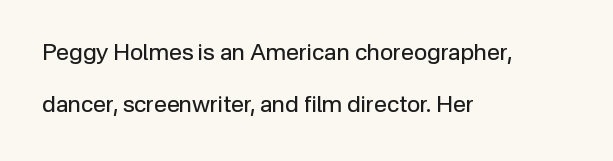
The image shows 23 px text type, upright; set left-aligned, loose line spacing (2.27x), normal letter spacing, not underlined.
